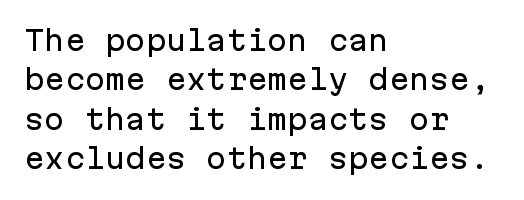
The image shows 27 px text type, upright; set left-aligned, normal line spacing (1.46x), normal letter spacing, not underlined.
